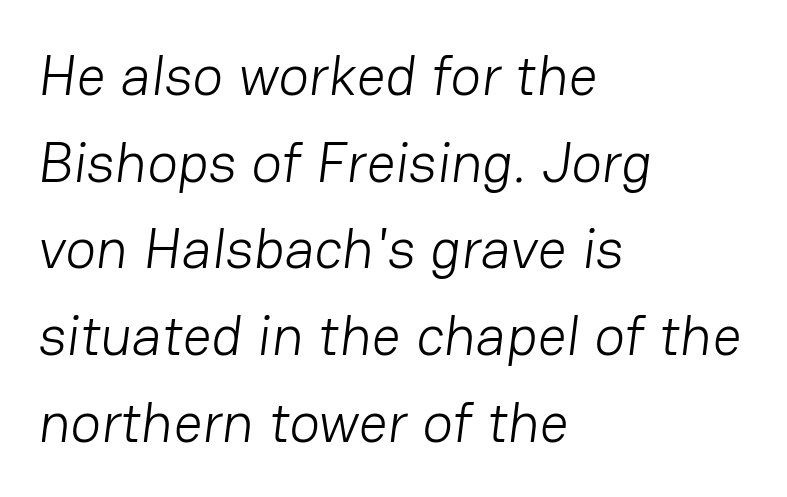
Each letter keeps its own natural width here, so spacing adapts to shape. Each new line begins a customary step beneath the previous one. If you drew a ruler down the left edge, every line would touch it. A typesetter would label this face a sans.
